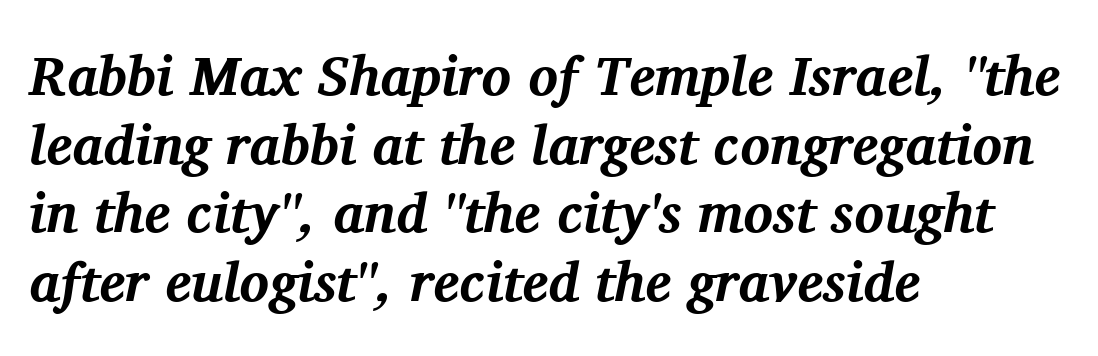
{"serif": "yes", "italic": "yes", "lean": "right", "slant_degrees": 11, "bold": "yes", "weight": "bold", "width": "normal", "stroke_contrast": "medium", "x_height": "medium", "monospaced": "no", "underline": "no", "align": "left", "line_spacing": "normal", "line_spacing_ratio": 1.25, "letter_spacing": "normal", "letter_spacing_em": 0.0, "glyph_px": 55}
